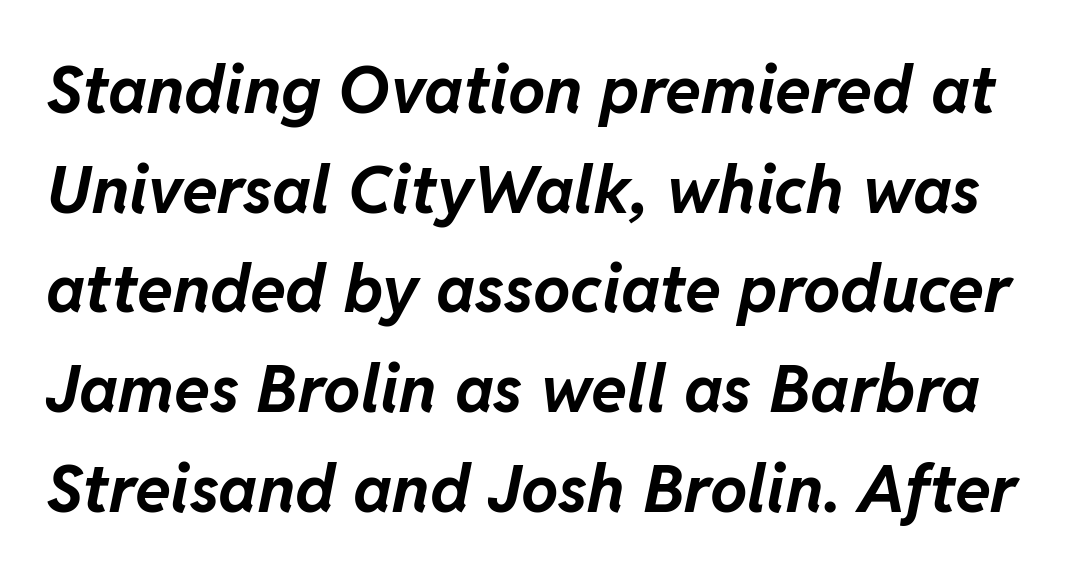
The image shows 66 px bold type, italic (leaning right); set normal line spacing (1.51x), normal letter spacing, not underlined; low stroke contrast and a medium x-height.
